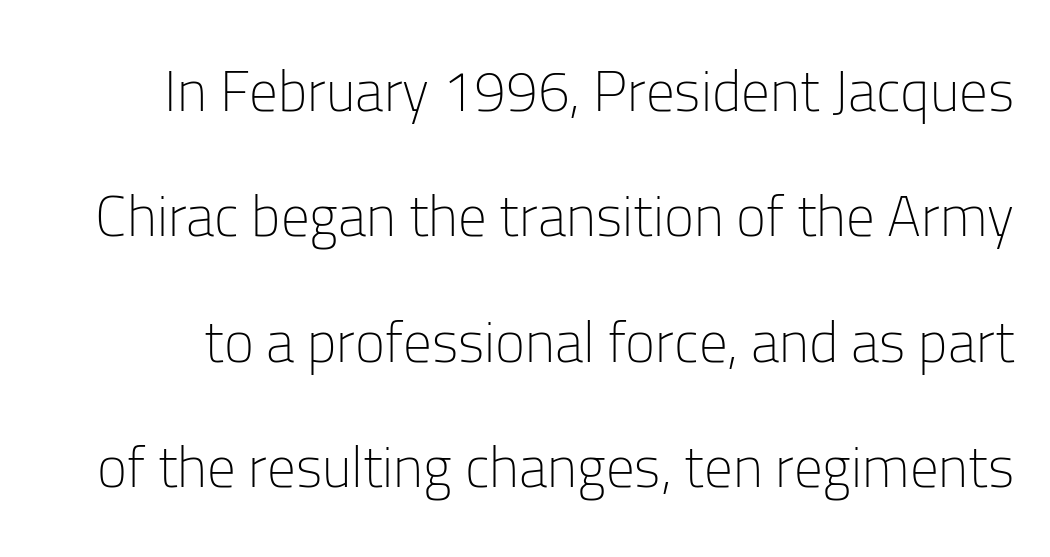
Q: Is the text bold? A: No.
Q: Is the text italic (slanted)? A: No, it is upright.
Q: Is the typeface a serif or a sans-serif typeface? A: Sans-serif.
Q: Is the text underlined? A: No.
Q: Is the spacing between letters normal or unusually wide? A: Normal.
Q: Is the spacing between lines tight, normal or loose? A: Loose.
Q: Width (condensed, normal, or wide)? A: Normal.
Q: Stroke contrast? A: Low.
Q: x-height? A: Medium.
Q: Monospaced? A: No.
